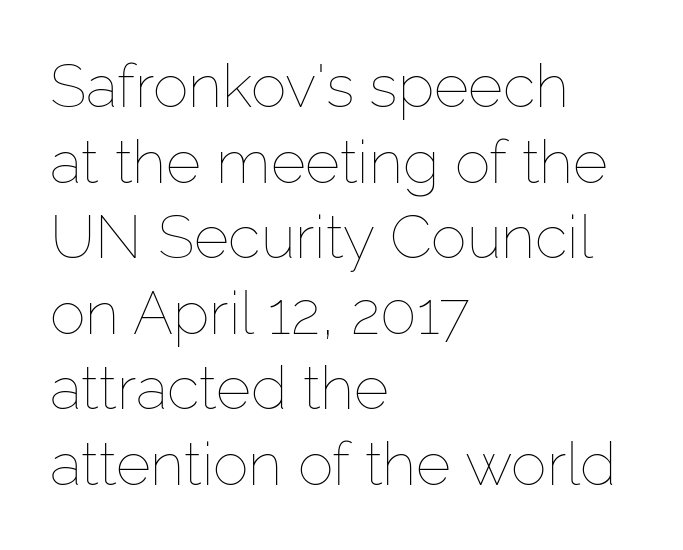
Proportional: the letters do not fall into vertical columns. The strokes carry an ordinary text weight at most. A bare baseline throughout the passage. The line texture is even and compact thanks to regular tracking. Notice how the passage keeps a crisp vertical edge on the left only.
